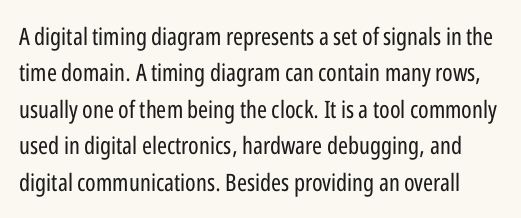
The line-height multiplier appears to be the usual default. Notice how the stems are strictly vertical — no italics here. Does extra space separate the letters? No, they use regular spacing. Nothing heavy about these letters — not bold at all. Beneath every word, the page is bare.
